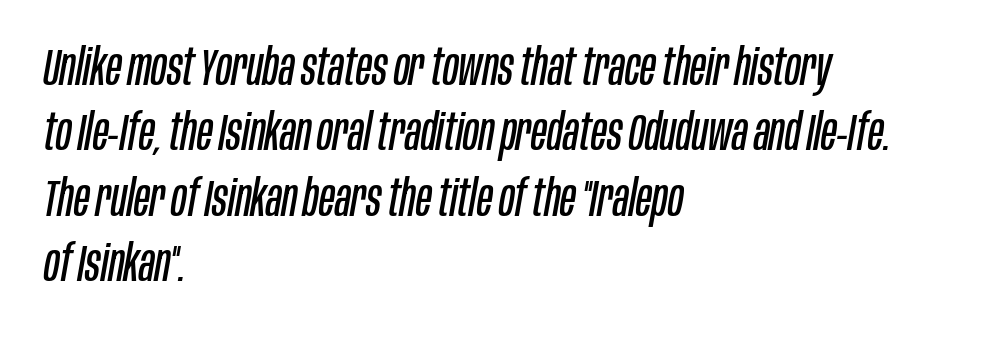
{"italic": "yes", "lean": "right", "slant_degrees": 10, "bold": "no", "weight": "regular", "width": "condensed", "stroke_contrast": "low", "x_height": "large", "monospaced": "no", "underline": "no", "align": "left", "line_spacing": "normal", "line_spacing_ratio": 1.28, "letter_spacing": "normal", "letter_spacing_em": 0.0, "glyph_px": 51}
